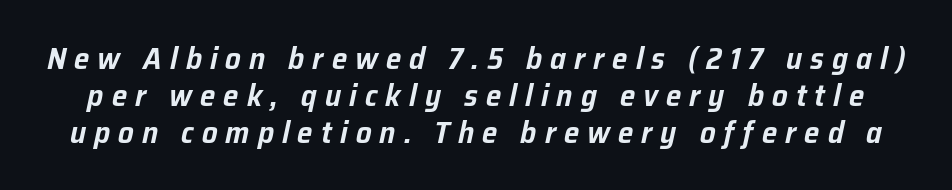
The image shows 31 px text type, italic (leaning right); set line spacing 1.19x, unusually wide letter spacing (+0.26 em), not underlined; low stroke contrast and a medium x-height.
